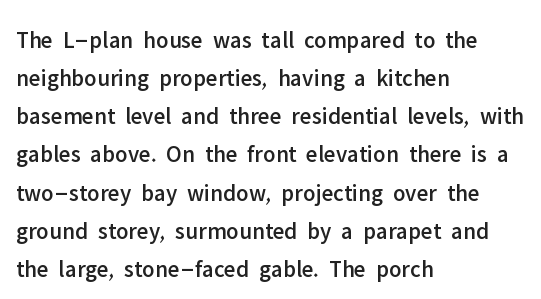
A normal amount of white space separates one row of letters from the next. In terms of letterspacing, this is plain default setting. Quick note: not italic, upright. Only glyphs here, with clear space below each row. Horizontally, the lines are justified to the leading edge only.
